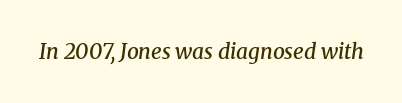
Honestly, the letter spacing is just normal — you wouldn't notice it. In terms of posture, this sample is oblique. The passage shown is semibold, sitting just below true bold. Any mark beneath the type? The region is blank.
